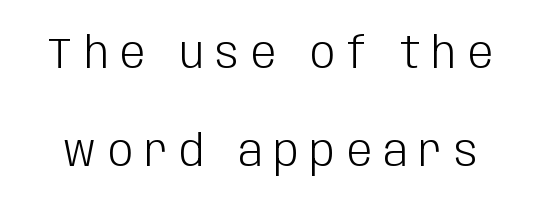
The image shows 44 px light, condensed sans-serif type, upright; set loose line spacing (2.22x), unusually wide letter spacing (+0.27 em), not underlined; low stroke contrast and a large x-height.
